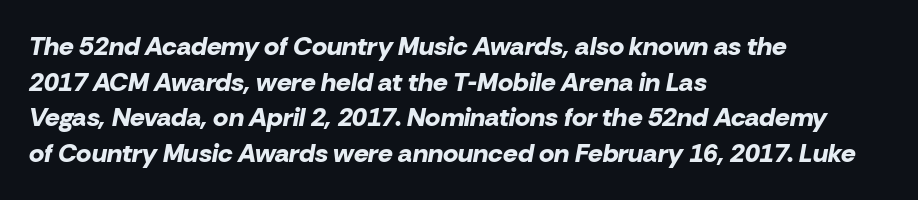
Typeset ragged right — the left edge is the straight one. Designer's note — italics engaged. Every letter is thick-stroked: bold, no question. The gaps between neighbouring characters are ordinary and unremarkable.
